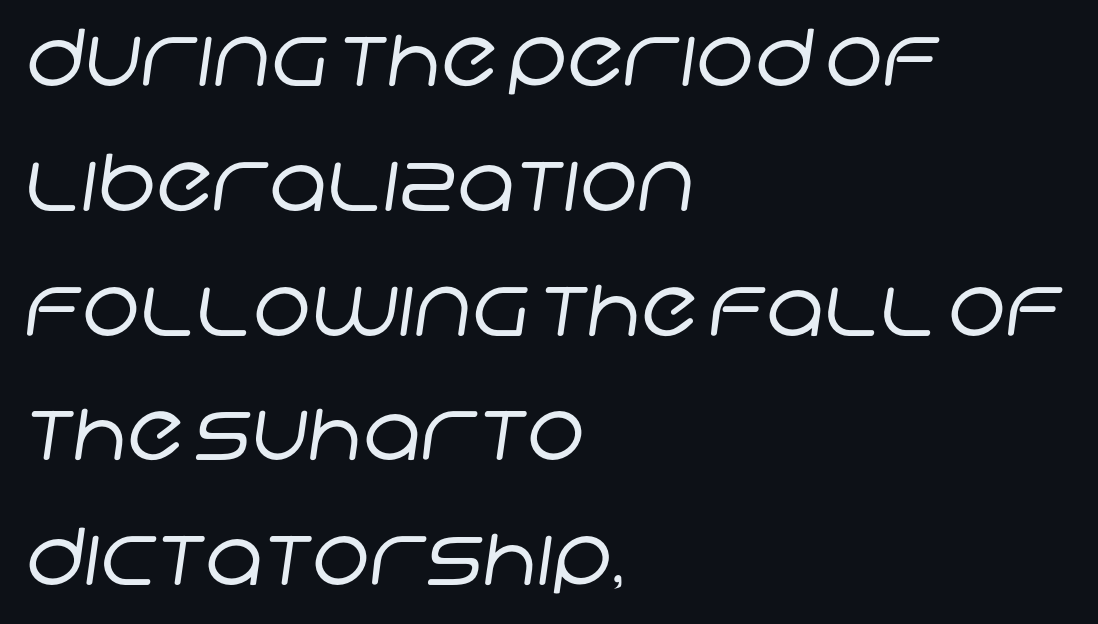
The image shows 79 px regular-weight sans-serif type; set left-aligned, normal line spacing (1.58x), normal letter spacing, not underlined; low stroke contrast and a large x-height.
